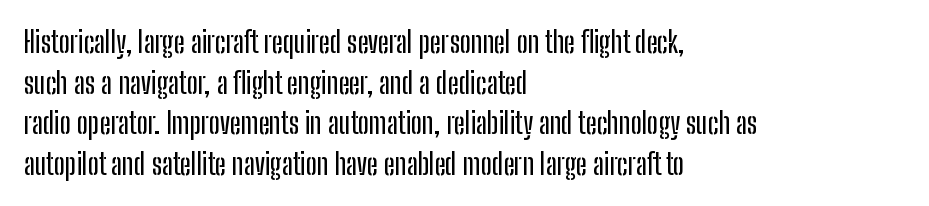
Underlining? Definitely not there. The letters stand upright; this is a roman face. Horizontal bands of white between lines are of average thickness. The letters advance in unequal steps, a hallmark of proportional type.
